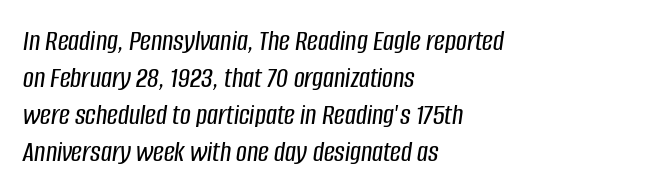
You could not count columns in this text — the font is proportionally spaced. Horizontal alignment here is leftward, the default for most running prose. Plain, unruled lines of type. Does the lettering tilt? It does — this is italic. Honestly, the letter spacing is just normal — you wouldn't notice it.
